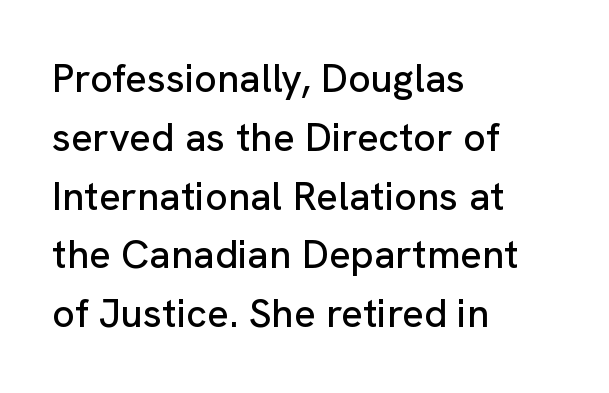
The image shows 40 px sans-serif type, upright; set left-aligned, normal line spacing (1.47x), normal letter spacing, not underlined; low stroke contrast and a medium x-height.
